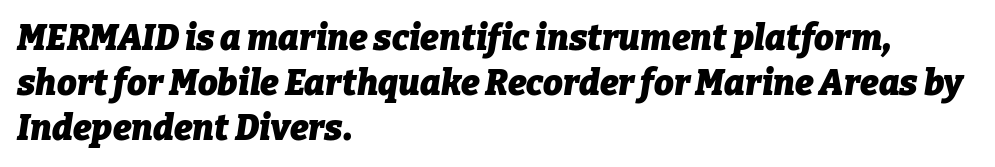
The image shows 35 px heavy type, italic (leaning right); set left-aligned, normal line spacing (1.28x), normal letter spacing, not underlined; low stroke contrast and a medium x-height.
